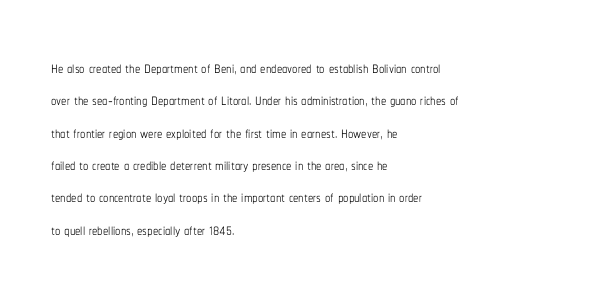
Words float on clear page, feet unadorned. Letters have the restrained weight of plain body copy at most. Horizontal alignment here is leftward, the default for most running prose. Whoever set this chose a conventional vertical rhythm. This sample uses an upright cut, with every glyph sitting square on the baseline.
